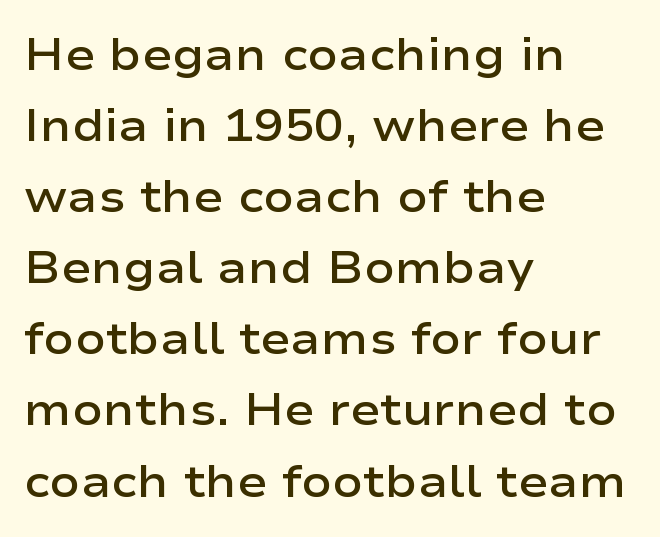
Q: Is the text bold? A: Semi-bold.
Q: Is the text italic (slanted)? A: No, it is upright.
Q: Is the typeface a serif or a sans-serif typeface? A: Sans-serif.
Q: Is the text underlined? A: No.
Q: How is the paragraph aligned? A: Left-aligned.
Q: Is the spacing between letters normal or unusually wide? A: Normal.
Q: Is the spacing between lines tight, normal or loose? A: Normal.
Q: Width (condensed, normal, or wide)? A: Wide.
Q: Stroke contrast? A: Low.
Q: x-height? A: Medium.
Q: Monospaced? A: No.
